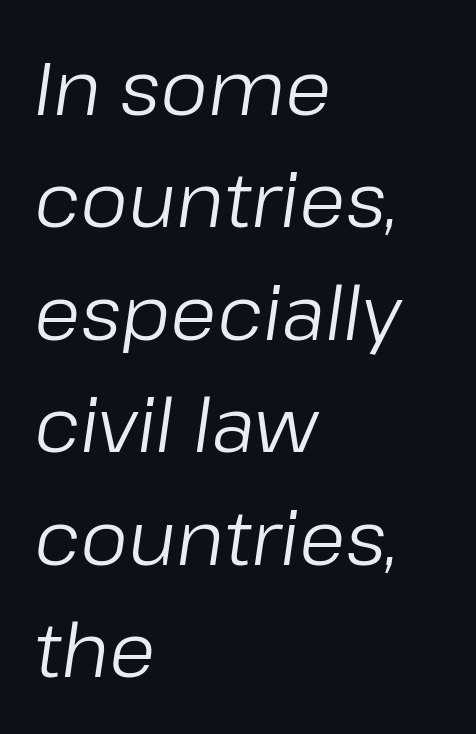
{"italic": "yes", "lean": "right", "slant_degrees": 8, "bold": "no", "weight": "regular", "width": "normal", "stroke_contrast": "low", "x_height": "medium", "monospaced": "no", "underline": "no", "align": "left", "line_spacing": "normal", "line_spacing_ratio": 1.5, "letter_spacing": "normal", "letter_spacing_em": 0.0, "glyph_px": 75}
